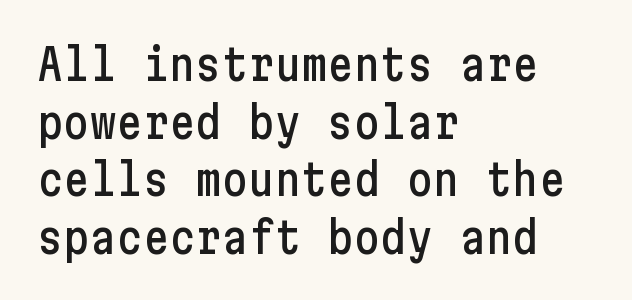
The image shows 44 px condensed sans-serif type, upright; set left-aligned, normal line spacing (1.31x), normal letter spacing, not underlined; low stroke contrast and a medium x-height.
